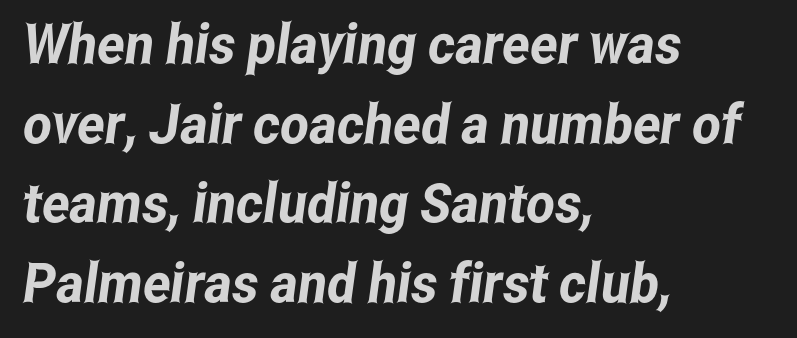
{"serif": "no", "width": "condensed", "stroke_contrast": "low", "x_height": "medium", "monospaced": "no", "underline": "no", "align": "left", "line_spacing": "normal", "line_spacing_ratio": 1.45, "letter_spacing": "normal", "letter_spacing_em": 0.0, "glyph_px": 55}
